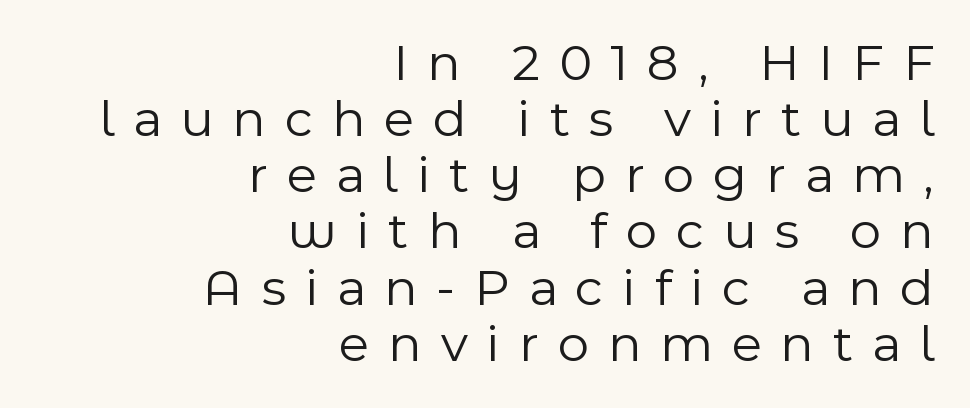
Q: Is the text bold? A: No.
Q: Is the text italic (slanted)? A: No, it is upright.
Q: Is the typeface a serif or a sans-serif typeface? A: Sans-serif.
Q: Is the text underlined? A: No.
Q: How is the paragraph aligned? A: Right-aligned.
Q: Is the spacing between letters normal or unusually wide? A: Unusually wide.
Q: Is the spacing between lines tight, normal or loose? A: Tight.
Q: Width (condensed, normal, or wide)? A: Normal.
Q: x-height? A: Medium.
Q: Monospaced? A: No.
